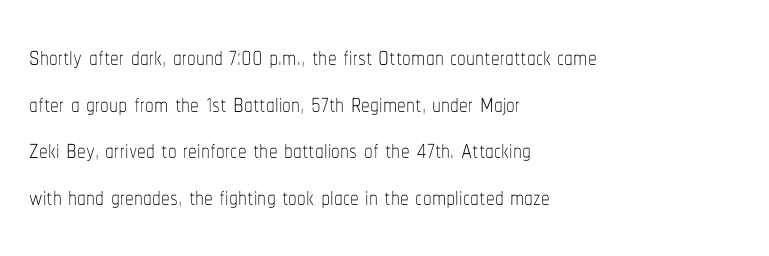
Q: Is the text bold? A: No.
Q: Is the text italic (slanted)? A: No, it is upright.
Q: Is the text underlined? A: No.
Q: How is the paragraph aligned? A: Left-aligned.
Q: Is the spacing between letters normal or unusually wide? A: Normal.
Q: Is the spacing between lines tight, normal or loose? A: Normal.
Q: Width (condensed, normal, or wide)? A: Condensed.
Q: Stroke contrast? A: Low.
Q: x-height? A: Medium.
Q: Monospaced? A: No.
